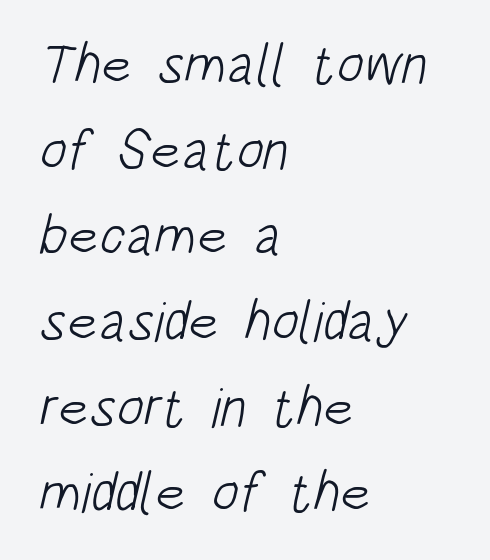
Q: Is the text bold? A: No.
Q: Is the typeface a serif or a sans-serif typeface? A: Sans-serif.
Q: Is the text underlined? A: No.
Q: How is the paragraph aligned? A: Left-aligned.
Q: Is the spacing between letters normal or unusually wide? A: Normal.
Q: Is the spacing between lines tight, normal or loose? A: Normal.
Q: Width (condensed, normal, or wide)? A: Condensed.
Q: Stroke contrast? A: Low.
Q: x-height? A: Large.
Q: Monospaced? A: No.
